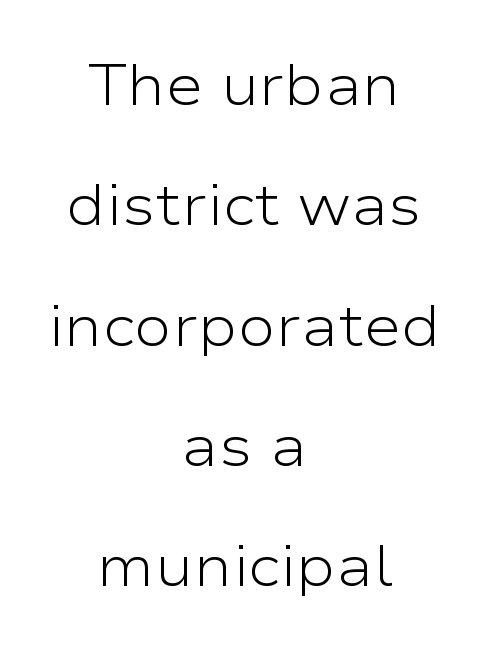
The image shows 57 px light, wide sans-serif type, upright; set centered, loose line spacing (2.11x), normal letter spacing, not underlined; low stroke contrast and a medium x-height.
